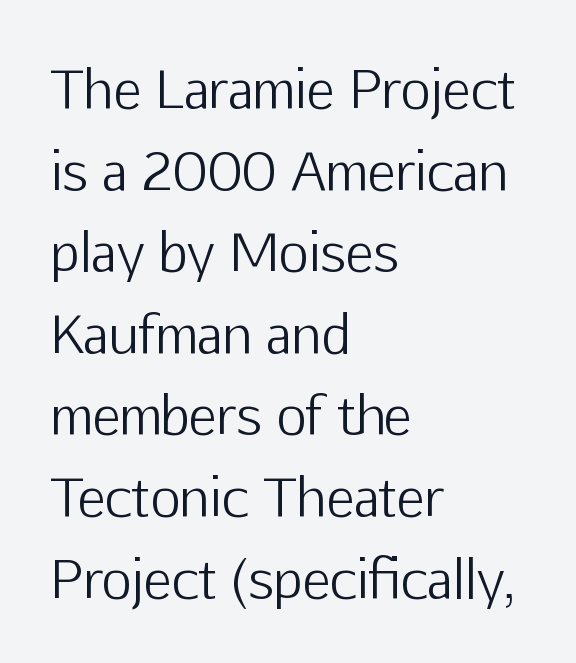
{"serif": "no", "italic": "no", "bold": "no", "weight": "light", "width": "normal", "stroke_contrast": "low", "x_height": "medium", "monospaced": "no", "underline": "no", "align": "left", "line_spacing": "normal", "line_spacing_ratio": 1.54, "letter_spacing": "normal", "letter_spacing_em": 0.0, "glyph_px": 53}
